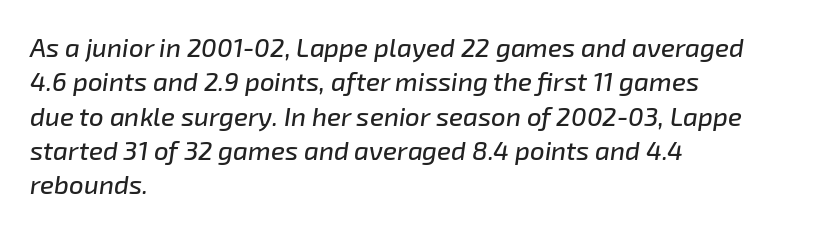
The passage shown has conventional tracking throughout. Each new line begins a customary step beneath the previous one. The glyphs look as if they've been sheared to an angle. The paragraph shown leans on its left margin. Bare-footed words on every line.
